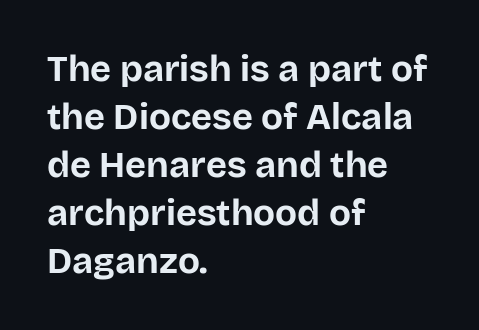
The type is set solid horizontally, with unmodified tracking. The lines in this sample share a left origin and differ only in where they stop. The letters carry no serifs — their stems end cleanly without finishing strokes. The line-height multiplier appears to be the usual default.
